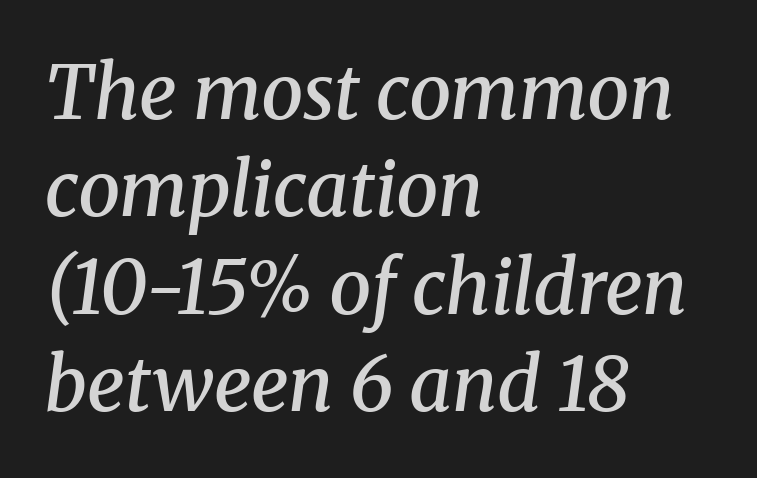
Character widths vary here, with narrow letters taking less room than wide ones. The passage shown is semibold, sitting just below true bold. Compared with typical body copy, the letter spacing here is the same. The designer left line spacing at the default. Letters rest on an invisible, unmarked baseline. The type family on display is of the serif kind.
